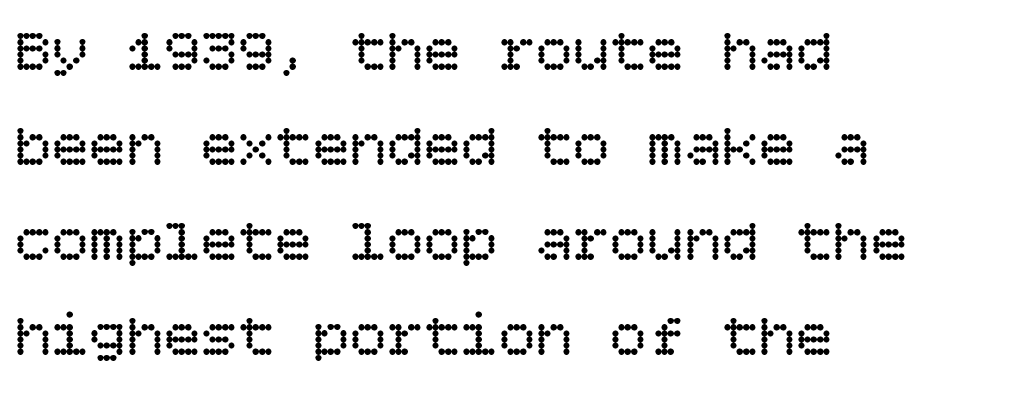
The vertical gap from one line to the next is medium. The ragged edge is on the right, which tells us the setting is flush left. You can tell it's not italic because the verticals are truly vertical. Compared with typical body copy, the letter spacing here is the same. No word sits above an underline. No extra ink here — the face is not bold.
